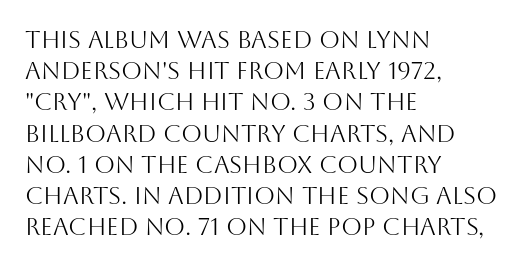
{"italic": "no", "bold": "no", "underline": "no", "align": "left", "line_spacing": "normal", "line_spacing_ratio": 1.3, "letter_spacing": "normal", "letter_spacing_em": 0.0, "glyph_px": 24}
